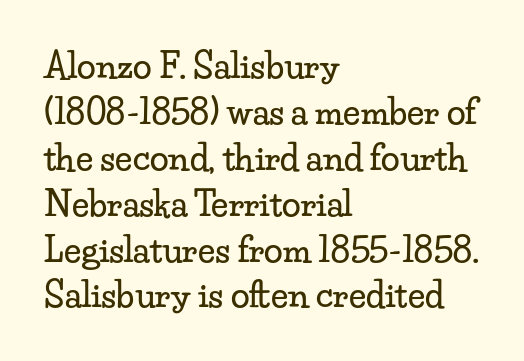
{"serif": "yes", "italic": "no", "width": "wide", "stroke_contrast": "low", "x_height": "small", "monospaced": "no", "underline": "no", "align": "left", "line_spacing": "normal", "line_spacing_ratio": 1.35, "letter_spacing": "normal", "letter_spacing_em": 0.0, "glyph_px": 34}
